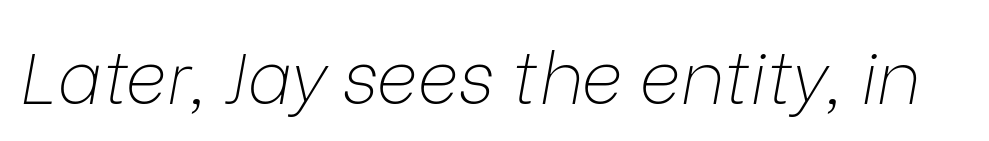
{"italic": "yes", "lean": "right", "slant_degrees": 9, "bold": "no", "weight": "thin", "width": "normal", "stroke_contrast": "low", "x_height": "medium", "monospaced": "no", "underline": "no", "letter_spacing": "normal", "letter_spacing_em": 0.0, "glyph_px": 72}
